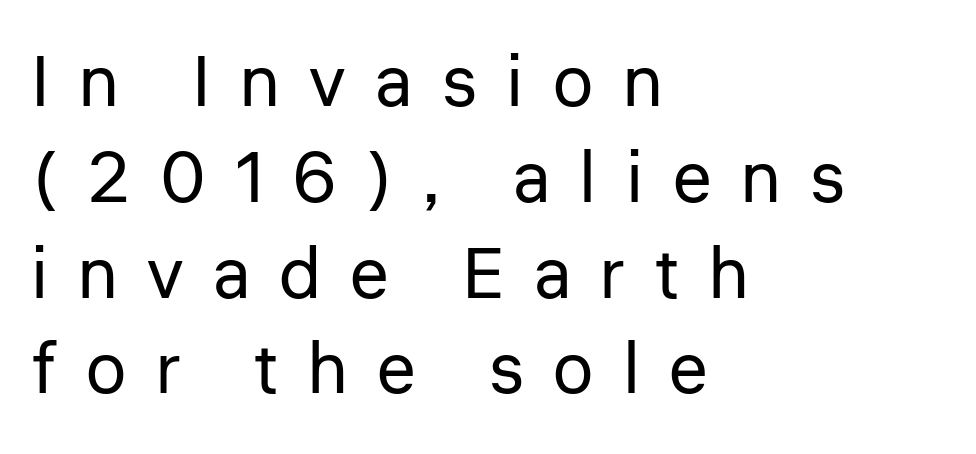
Q: Is the text bold? A: No.
Q: Is the text italic (slanted)? A: No, it is upright.
Q: Is the typeface a serif or a sans-serif typeface? A: Sans-serif.
Q: Is the text underlined? A: No.
Q: How is the paragraph aligned? A: Left-aligned.
Q: Is the spacing between letters normal or unusually wide? A: Unusually wide.
Q: Is the spacing between lines tight, normal or loose? A: Normal.
Q: Width (condensed, normal, or wide)? A: Normal.
Q: Stroke contrast? A: Low.
Q: x-height? A: Medium.
Q: Monospaced? A: No.
